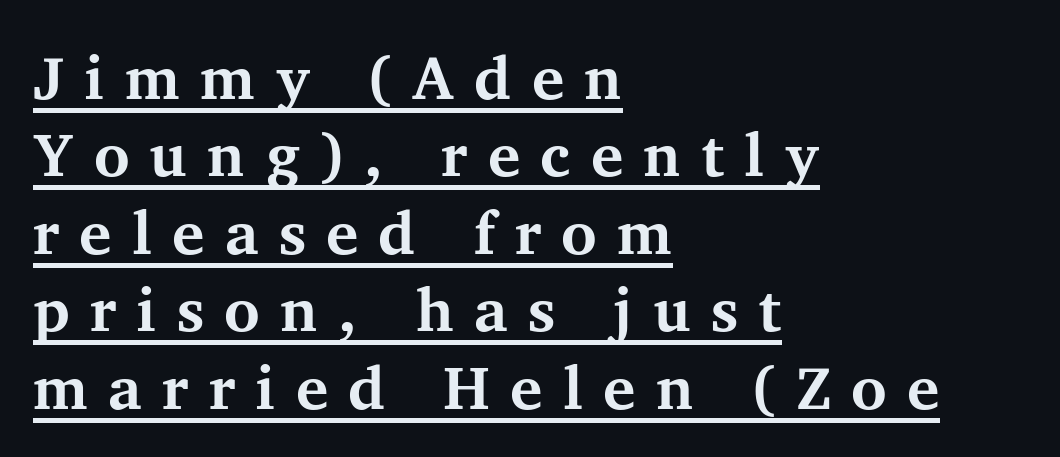
The image shows 61 px bold serif type, upright; set left-aligned, normal line spacing (1.27x), unusually wide letter spacing (+0.33 em), underlined; medium stroke contrast and a medium x-height.
